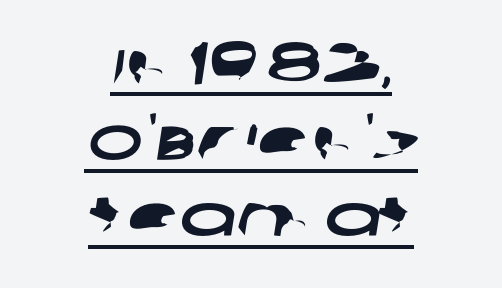
The letterforms sit shoulder to shoulder at normal distance. Type style note: lacks serifs. Varying glyph widths throughout — classic text-font behaviour. Casual observation: everything's sitting right in the middle. The words here are underlined. The lines sit at an ordinary, default distance from one another.
